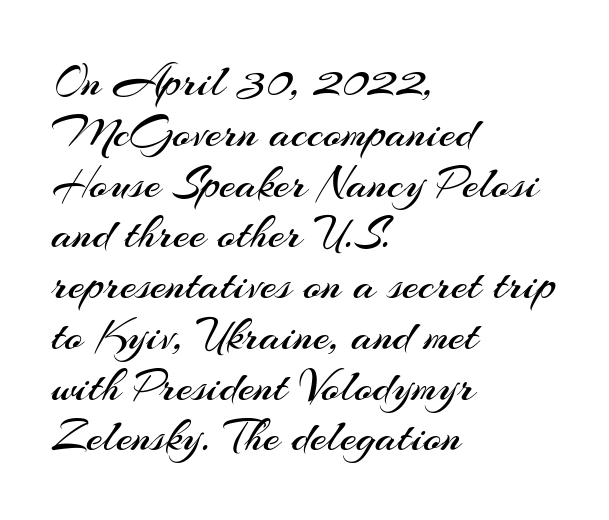
{"serif": "no", "bold": "no", "weight": "regular", "width": "normal", "stroke_contrast": "medium", "x_height": "small", "monospaced": "no", "underline": "no", "align": "left", "line_spacing": "tight", "line_spacing_ratio": 1.08, "letter_spacing": "normal", "letter_spacing_em": 0.0, "glyph_px": 47}
